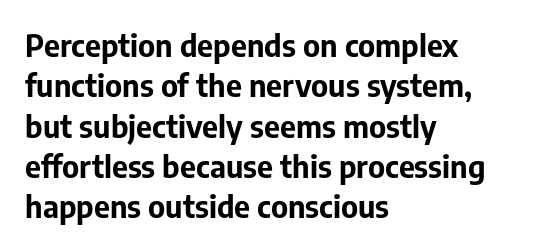
{"serif": "no", "italic": "no", "bold": "yes", "weight": "bold", "width": "normal", "stroke_contrast": "low", "x_height": "medium", "monospaced": "no", "underline": "no", "align": "left", "line_spacing": "normal", "line_spacing_ratio": 1.3, "letter_spacing": "normal", "letter_spacing_em": 0.0, "glyph_px": 31}
